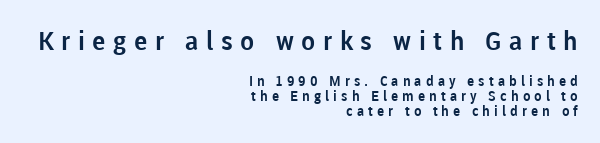
The image shows 26 px text type, upright; set right-aligned, tight line spacing (1.08x), unusually wide letter spacing (+0.29 em), not underlined; the first (top) block is 1.86x larger.
